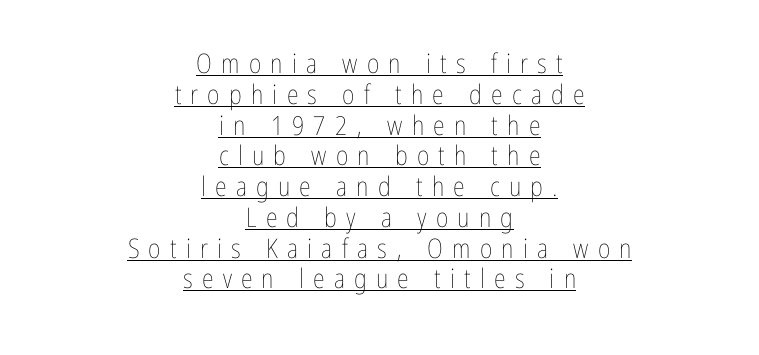
Does the lettering tilt? It doesn't — this is upright. Is the letter spacing exaggerated? Yes — the characters are pushed far apart. This reads as an unemphasized weight, regular at the heaviest. Looks like someone drew a line under every word here. The leading is snug, giving the passage a crowded texture.
